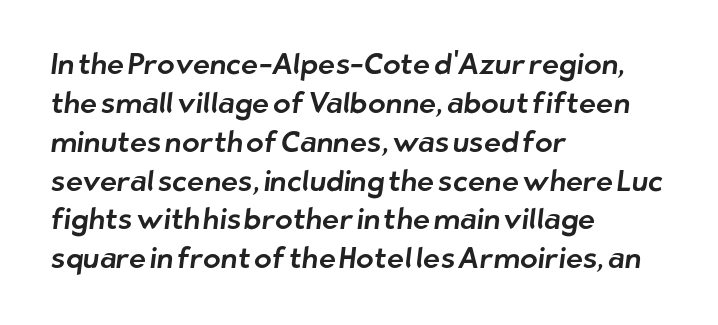
A classic flush-left, rag-right setting is used for this passage. Rows of type keep a routine distance in the vertical direction. Unlike a traditional serif, this face leaves its strokes unadorned. Short note: letters normally spaced. Character widths vary here, with narrow letters taking less room than wide ones.
